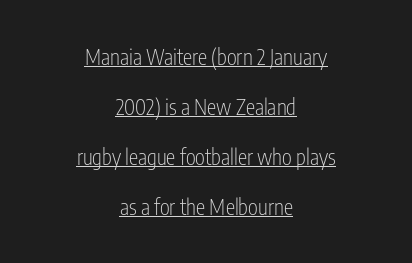
Q: Is the text bold? A: No.
Q: Is the text italic (slanted)? A: No, it is upright.
Q: Is the text underlined? A: Yes.
Q: How is the paragraph aligned? A: Centered.
Q: Is the spacing between letters normal or unusually wide? A: Normal.
Q: Is the spacing between lines tight, normal or loose? A: Loose.
